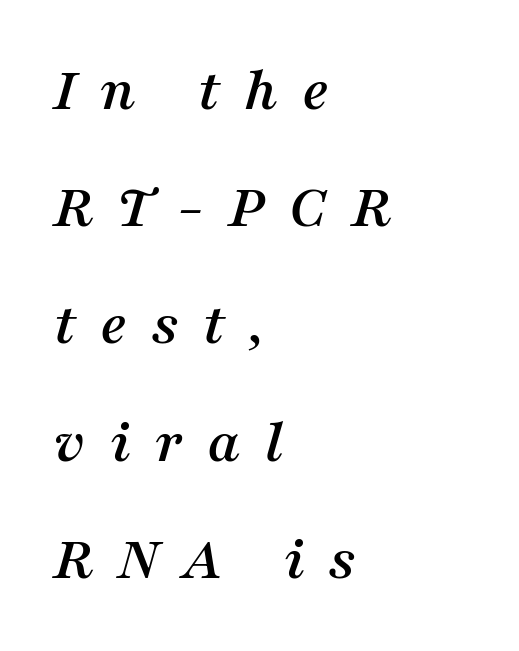
Q: Is the text italic (slanted)? A: Yes, it leans right by about 16 degrees.
Q: Is the typeface a serif or a sans-serif typeface? A: Serif.
Q: Is the text underlined? A: No.
Q: How is the paragraph aligned? A: Left-aligned.
Q: Is the spacing between letters normal or unusually wide? A: Unusually wide.
Q: Width (condensed, normal, or wide)? A: Normal.
Q: Stroke contrast? A: Medium.
Q: x-height? A: Medium.
Q: Monospaced? A: No.
